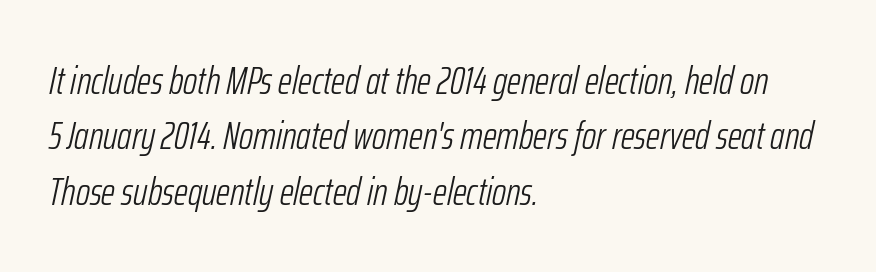
Q: Is the text bold? A: No.
Q: Is the text italic (slanted)? A: Yes, it leans right by about 12 degrees.
Q: Is the text underlined? A: No.
Q: How is the paragraph aligned? A: Left-aligned.
Q: Is the spacing between letters normal or unusually wide? A: Normal.
Q: Is the spacing between lines tight, normal or loose? A: Normal.
Q: Width (condensed, normal, or wide)? A: Condensed.
Q: Stroke contrast? A: Low.
Q: x-height? A: Medium.
Q: Monospaced? A: No.
